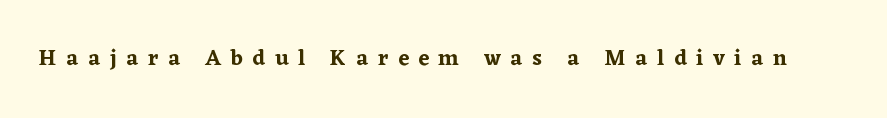
{"italic": "no", "underline": "no", "letter_spacing": "wide", "letter_spacing_em": 0.44, "glyph_px": 22}
